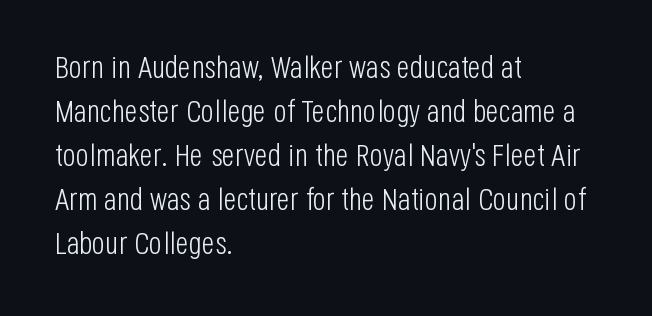
The image shows 31 px light, condensed sans-serif type, upright; set left-aligned, normal line spacing (1.42x), normal letter spacing, not underlined; low stroke contrast and a large x-height.
